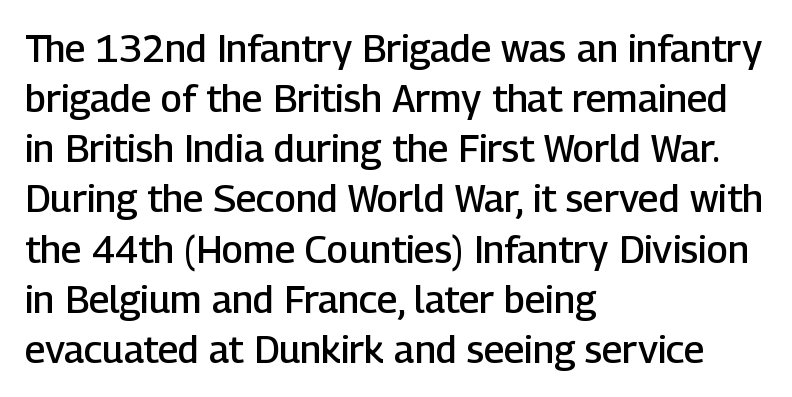
Q: Is the text bold? A: Semi-bold.
Q: Is the text italic (slanted)? A: No, it is upright.
Q: Is the typeface a serif or a sans-serif typeface? A: Sans-serif.
Q: Is the text underlined? A: No.
Q: How is the paragraph aligned? A: Left-aligned.
Q: Is the spacing between letters normal or unusually wide? A: Normal.
Q: Is the spacing between lines tight, normal or loose? A: Normal.
Q: Width (condensed, normal, or wide)? A: Normal.
Q: Stroke contrast? A: Low.
Q: x-height? A: Medium.
Q: Monospaced? A: No.
